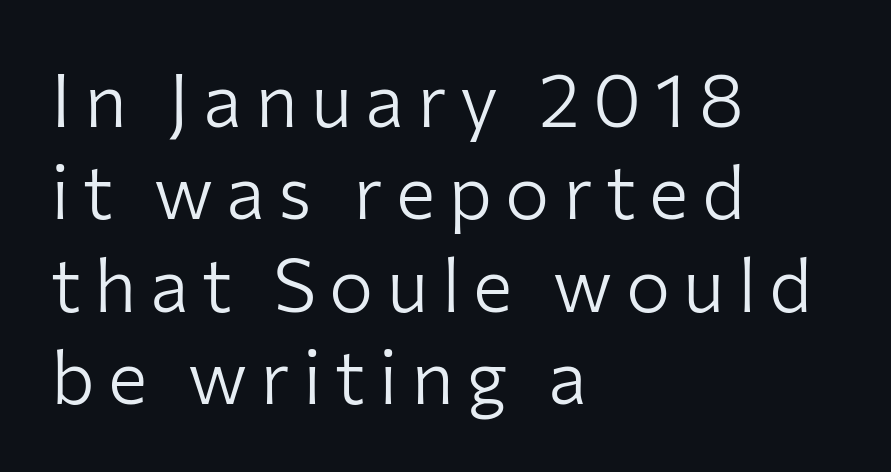
The image shows 74 px light sans-serif type, upright; set left-aligned, normal line spacing (1.25x), not underlined; low stroke contrast and a medium x-height.
